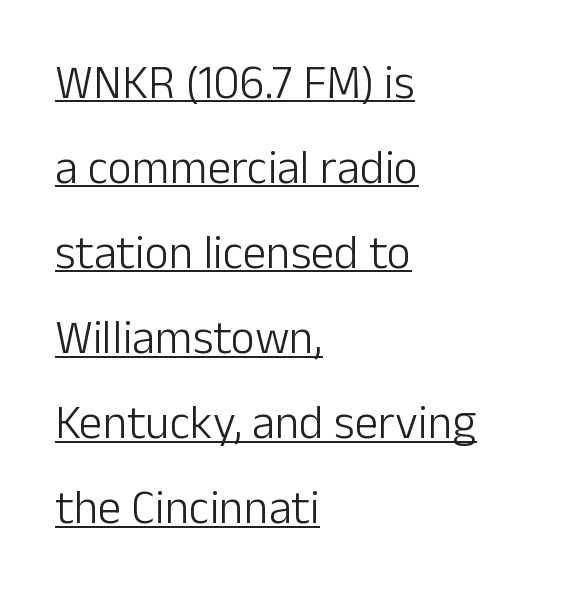
The image shows 47 px light sans-serif type, upright; set left-aligned, line spacing 1.81x, normal letter spacing, underlined; low stroke contrast and a medium x-height.
